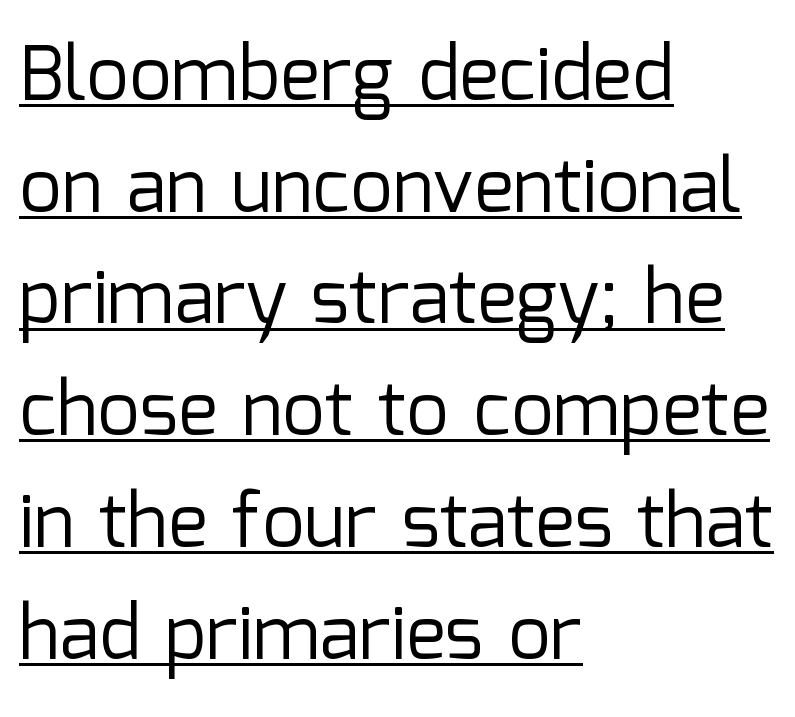
{"serif": "no", "italic": "no", "bold": "no", "weight": "regular", "width": "normal", "stroke_contrast": "low", "x_height": "medium", "monospaced": "no", "underline": "yes", "align": "left", "line_spacing": "normal", "line_spacing_ratio": 1.49, "letter_spacing": "normal", "letter_spacing_em": 0.0, "glyph_px": 75}
